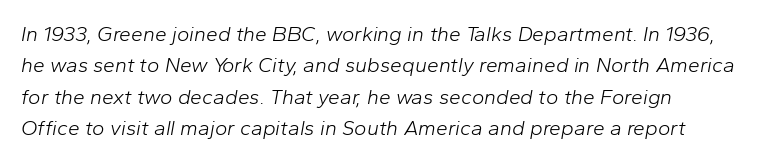
Interline gaps are of average width in this sample. The letters look calm and open, with moderate or lighter stems. Line starts are locked; line ends wander. The passage shown is not underscored anywhere.
